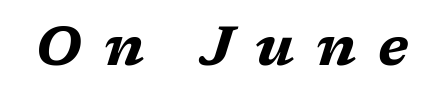
Q: Is the text bold? A: Yes.
Q: Is the text italic (slanted)? A: Yes, it leans right by about 17 degrees.
Q: Is the text underlined? A: No.
Q: Is the spacing between letters normal or unusually wide? A: Unusually wide.
Q: Width (condensed, normal, or wide)? A: Wide.
Q: Stroke contrast? A: Medium.
Q: x-height? A: Medium.
Q: Monospaced? A: No.
